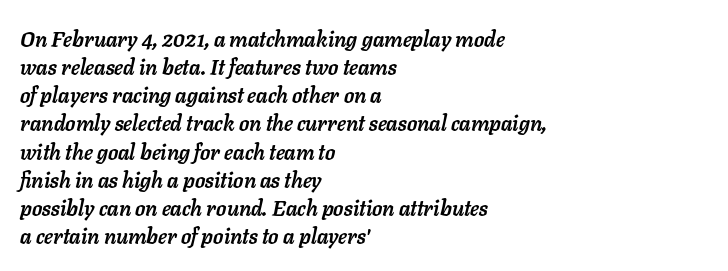
Q: Is the text bold? A: Yes.
Q: Is the text italic (slanted)? A: Yes, it leans right by about 11 degrees.
Q: Is the text underlined? A: No.
Q: How is the paragraph aligned? A: Left-aligned.
Q: Is the spacing between letters normal or unusually wide? A: Normal.
Q: Is the spacing between lines tight, normal or loose? A: Normal.
